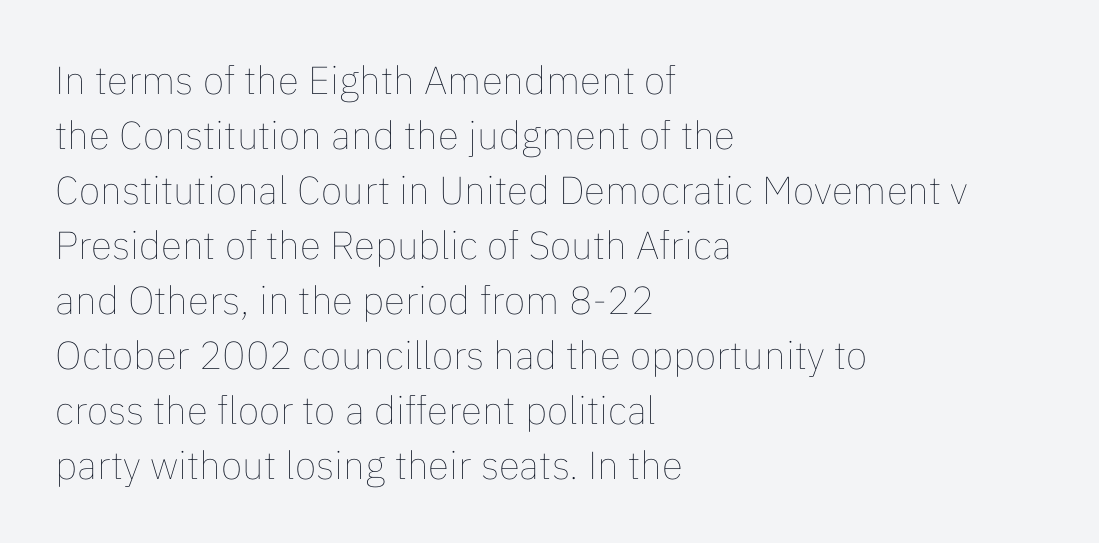
Q: Is the text bold? A: No.
Q: Is the text italic (slanted)? A: No, it is upright.
Q: Is the text underlined? A: No.
Q: How is the paragraph aligned? A: Left-aligned.
Q: Is the spacing between letters normal or unusually wide? A: Normal.
Q: Is the spacing between lines tight, normal or loose? A: Normal.
Q: Width (condensed, normal, or wide)? A: Normal.
Q: Stroke contrast? A: Low.
Q: x-height? A: Medium.
Q: Monospaced? A: No.
